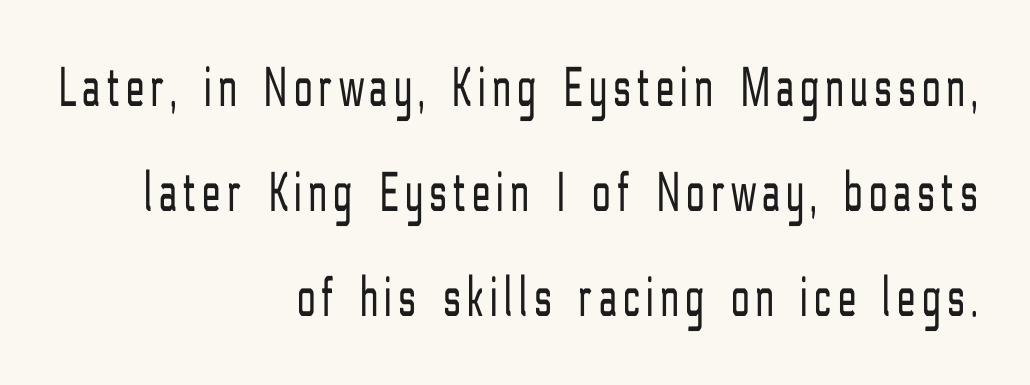
Ordinary non-slanted type is in use. Weight: regular or lighter. Typographically, this falls in the sans-serif category. These lines are rendered in a variable-pitch font. Plain, unruled lines of type.
